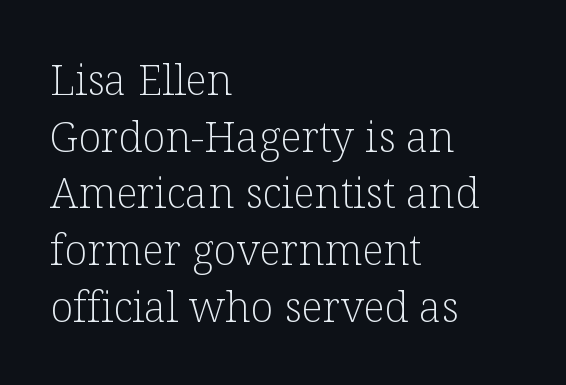
Does the leading feel generous? No, just average. The passage shown is typeset with a serif family. Visually the block forms a straight wall on the left and a jagged coastline on the right. The specimen omits any rule beneath the text block's lines. Letters have the restrained weight of plain body copy at most. The tracking reads as untouched default to a designer's eye.
